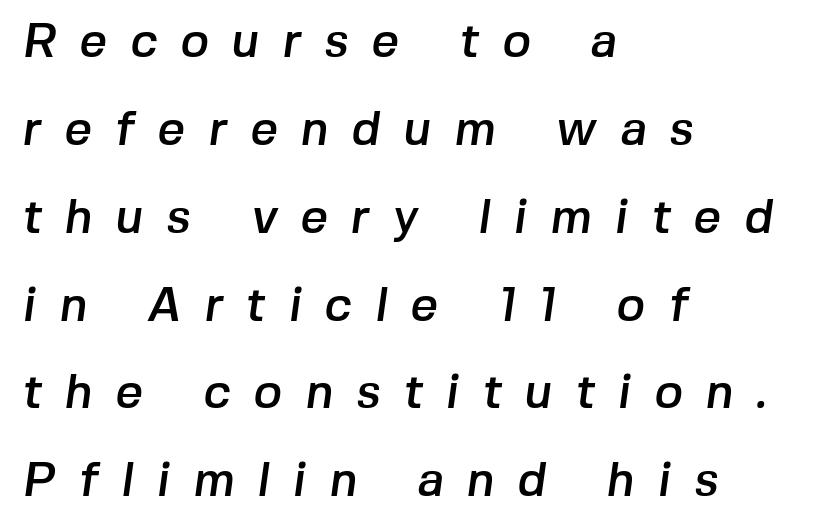
You could not count columns in this text — the font is proportionally spaced. What stands out about the letter spacing? Its width — letters are far apart. Words float on clear page, feet unadorned. Caption: multi-line text, flush left, ragged right. Is this a sans? Yes — the strokes have no serifs.
